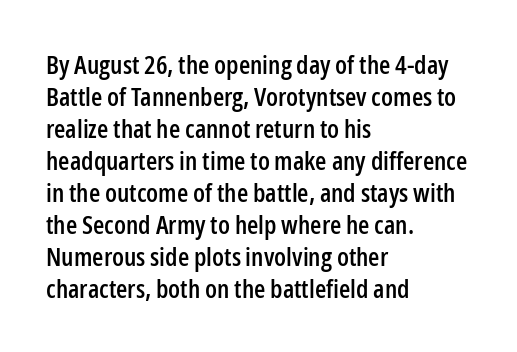
The image shows 26 px text type, upright; set left-aligned, line spacing 1.23x, normal letter spacing, not underlined.
